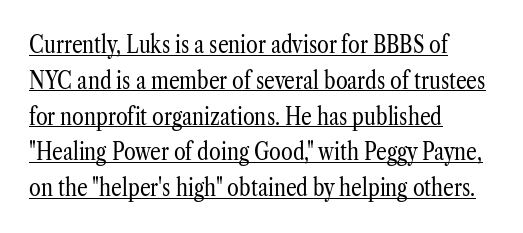
{"italic": "no", "bold": "no", "underline": "yes", "align": "left", "line_spacing": "normal", "line_spacing_ratio": 1.49, "letter_spacing": "normal", "letter_spacing_em": 0.0, "glyph_px": 24}
